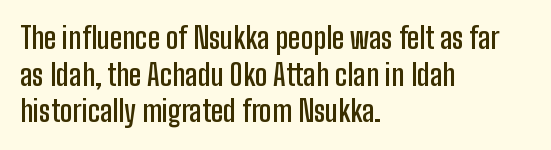
{"serif": "no", "italic": "no", "bold": "semi", "weight": "semibold", "width": "condensed", "stroke_contrast": "low", "x_height": "medium", "monospaced": "no", "underline": "no", "align": "left", "line_spacing": "normal", "line_spacing_ratio": 1.26, "letter_spacing": "normal", "letter_spacing_em": 0.0, "glyph_px": 29}
